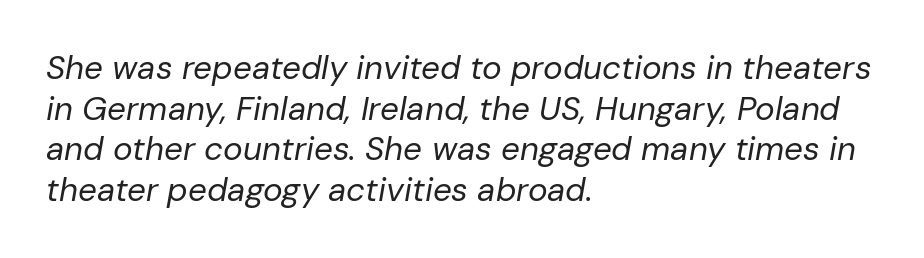
{"italic": "yes", "lean": "right", "slant_degrees": 10, "bold": "no", "weight": "regular", "width": "normal", "stroke_contrast": "low", "x_height": "medium", "monospaced": "no", "underline": "no", "align": "left", "line_spacing_ratio": 1.23, "letter_spacing": "normal", "letter_spacing_em": 0.0, "glyph_px": 33}
